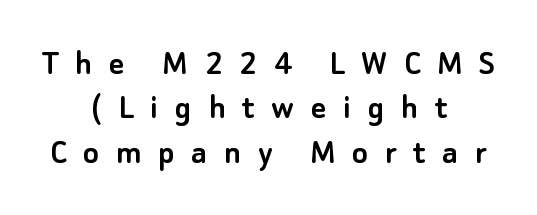
Q: Is the text italic (slanted)? A: No, it is upright.
Q: Is the typeface a serif or a sans-serif typeface? A: Sans-serif.
Q: Is the text underlined? A: No.
Q: How is the paragraph aligned? A: Centered.
Q: Is the spacing between letters normal or unusually wide? A: Unusually wide.
Q: Width (condensed, normal, or wide)? A: Normal.
Q: Stroke contrast? A: Low.
Q: x-height? A: Small.
Q: Monospaced? A: No.
